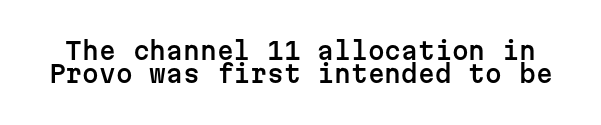
Reading down the column, the eye jumps only a short way to each next line. The passage shown is not underscored anywhere. Default kerning and tracking; the words read as compact shapes. Do the letters lean? They stand straight.
